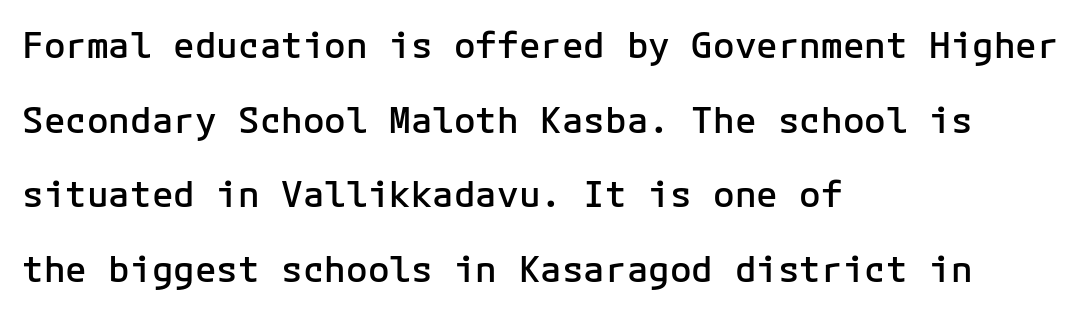
{"serif": "no", "italic": "no", "bold": "semi", "weight": "semibold", "width": "normal", "stroke_contrast": "low", "x_height": "medium", "underline": "no", "align": "left", "line_spacing": "loose", "line_spacing_ratio": 2.07, "letter_spacing": "normal", "letter_spacing_em": 0.0, "glyph_px": 36}
